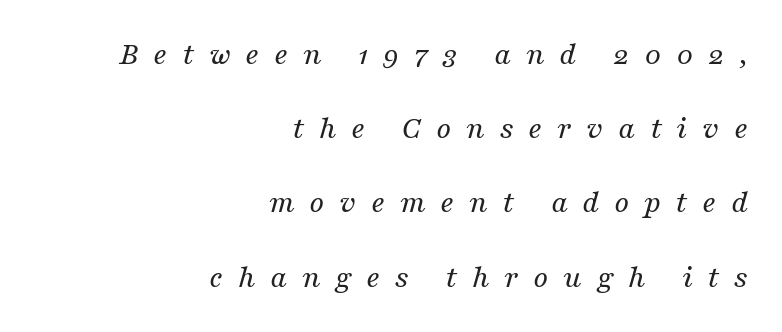
{"serif": "yes", "italic": "yes", "lean": "right", "slant_degrees": 16, "bold": "no", "weight": "regular", "width": "normal", "stroke_contrast": "medium", "x_height": "medium", "monospaced": "no", "underline": "no", "align": "right", "line_spacing": "loose", "line_spacing_ratio": 2.25, "letter_spacing": "wide", "letter_spacing_em": 0.44, "glyph_px": 33}
